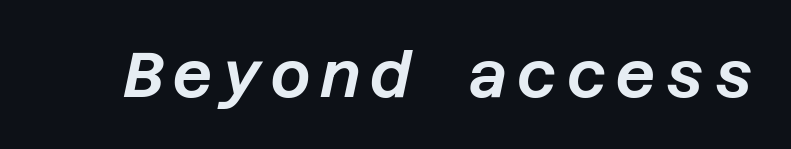
Q: Is the text italic (slanted)? A: Yes, it leans right by about 12 degrees.
Q: Is the text underlined? A: No.
Q: Width (condensed, normal, or wide)? A: Normal.
Q: Stroke contrast? A: Low.
Q: x-height? A: Large.
